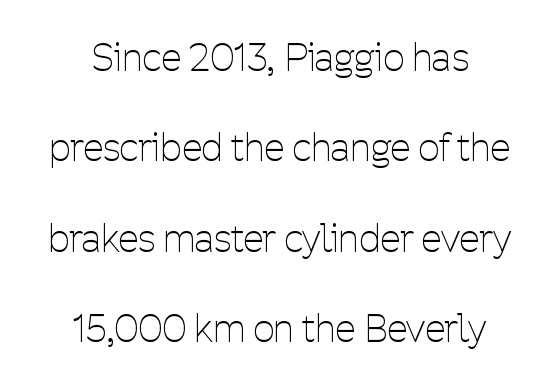
{"serif": "no", "italic": "no", "bold": "no", "weight": "thin", "width": "condensed", "stroke_contrast": "low", "x_height": "medium", "monospaced": "no", "underline": "no", "align": "center", "line_spacing": "loose", "line_spacing_ratio": 2.44, "letter_spacing": "normal", "letter_spacing_em": 0.0, "glyph_px": 37}
